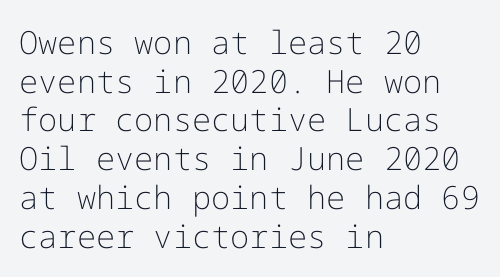
{"serif": "no", "italic": "no", "bold": "no", "weight": "light", "width": "normal", "stroke_contrast": "low", "x_height": "medium", "underline": "no", "align": "left", "line_spacing_ratio": 1.21, "letter_spacing": "normal", "letter_spacing_em": 0.0, "glyph_px": 32}
